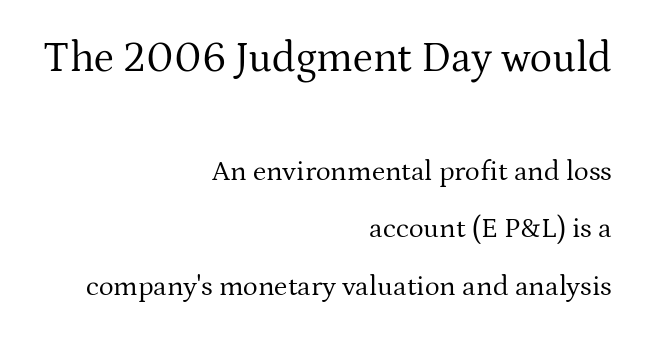
{"serif": "yes", "italic": "no", "bold": "no", "weight": "regular", "width": "normal", "stroke_contrast": "medium", "x_height": "medium", "monospaced": "no", "underline": "no", "align": "right", "line_spacing": "loose", "line_spacing_ratio": 2.07, "letter_spacing": "normal", "letter_spacing_em": 0.0, "larger_block": "first", "size_ratio": 1.5, "glyph_px": 42}
